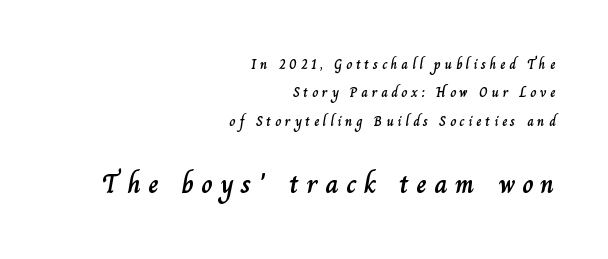
The image shows 28 px text type; set right-aligned, loose line spacing (2.03x), unusually wide letter spacing (+0.27 em), not underlined; the second (bottom) block is 2.0x larger; low stroke contrast and a small x-height.
